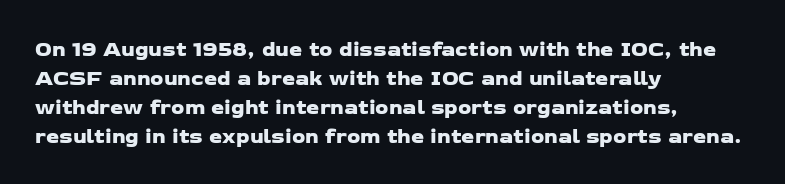
The image shows 21 px text type; set left-aligned, normal line spacing (1.38x), normal letter spacing, not underlined.
